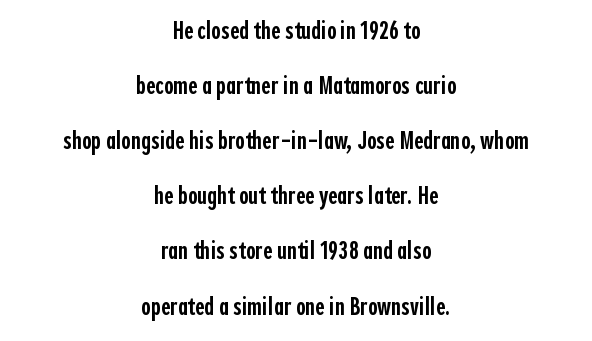
The image shows 26 px text type, upright; set centered, loose line spacing (2.12x), normal letter spacing, not underlined.
